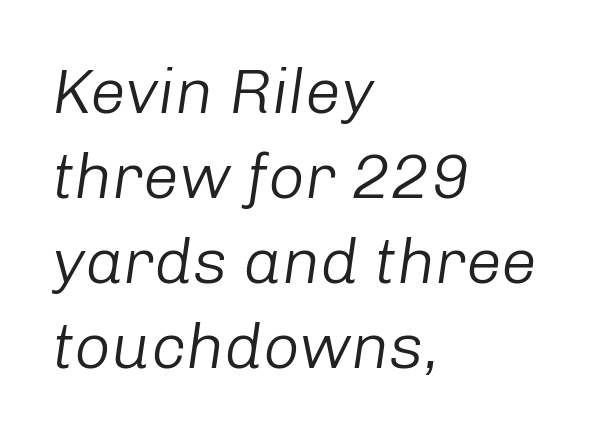
{"italic": "yes", "lean": "right", "slant_degrees": 8, "bold": "no", "weight": "light", "width": "normal", "stroke_contrast": "low", "x_height": "medium", "monospaced": "no", "underline": "no", "align": "left", "line_spacing": "normal", "line_spacing_ratio": 1.33, "letter_spacing": "normal", "letter_spacing_em": 0.0, "glyph_px": 64}
